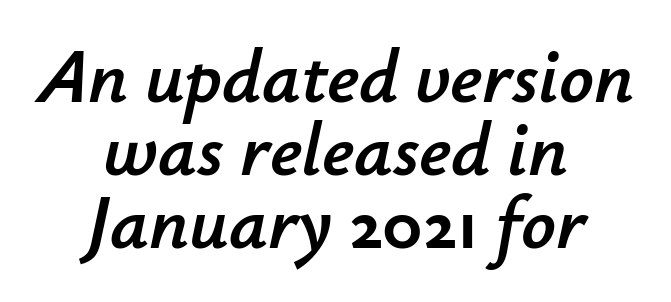
Q: Is the text italic (slanted)? A: Yes, it leans right by about 12 degrees.
Q: Is the text underlined? A: No.
Q: How is the paragraph aligned? A: Centered.
Q: Is the spacing between letters normal or unusually wide? A: Normal.
Q: Is the spacing between lines tight, normal or loose? A: Tight.
Q: Width (condensed, normal, or wide)? A: Normal.
Q: Stroke contrast? A: Low.
Q: x-height? A: Small.
Q: Monospaced? A: No.
